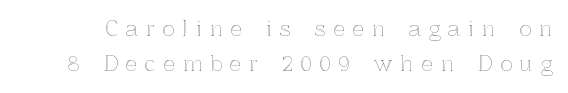
The image shows 20 px text type, upright; set line spacing 1.73x, unusually wide letter spacing (+0.41 em), not underlined.
